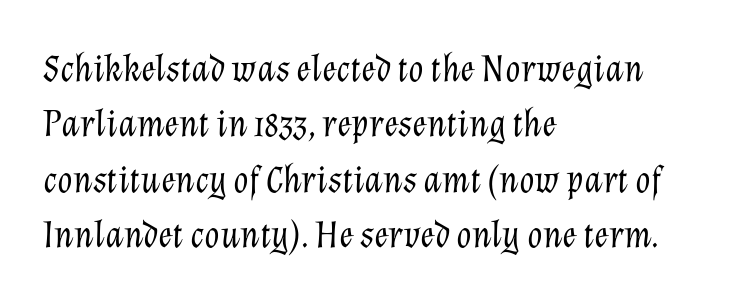
The image shows 39 px light type, italic (leaning right); set left-aligned, normal line spacing (1.42x), normal letter spacing, not underlined; low stroke contrast and a medium x-height.
